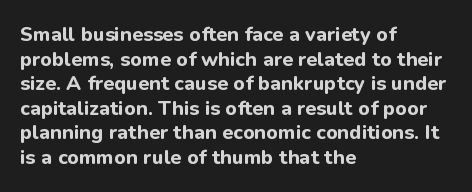
The image shows 20 px bold type, upright; set left-aligned, line spacing 1.23x, normal letter spacing, not underlined.
